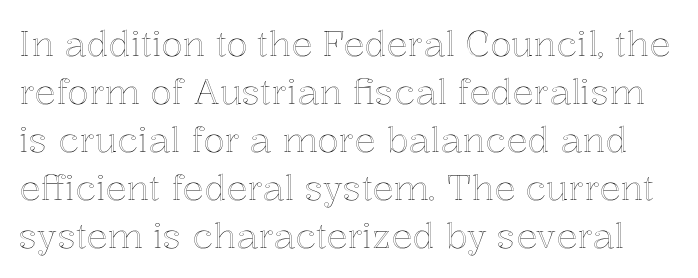
Is the letter spacing exaggerated? No — it looks like the ordinary default. Regarding leading, the lines here are spaced in the standard way. The string is rendered with underlining switched off. If you drew a line through each stem, it would be perfectly vertical. The rendering uses natural spacing where letterforms have individual widths.
